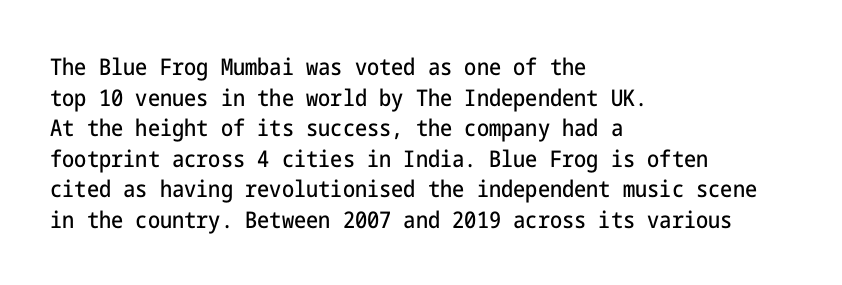
A typesetter would call this leading conventional body-copy spacing. No italicization has been applied; the sample stays upright. Tracking value appears to be zero — textbook default spacing. Short and long lines alike share a common starting point at left. Decoration check: the copy has no underline.
